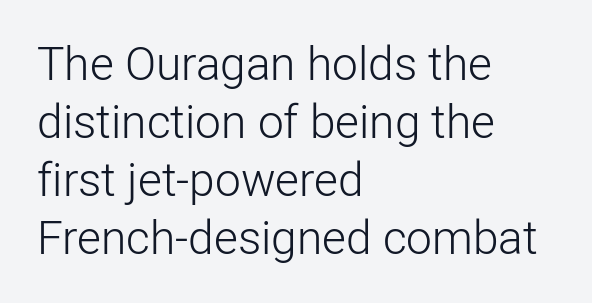
The passage shown is not bold in any degree. Examine the stroke ends and you'll find no serifs. The ragged edge is on the right, which tells us the setting is flush left. Rows of type keep a routine distance in the vertical direction. The string is rendered with underlining switched off.
